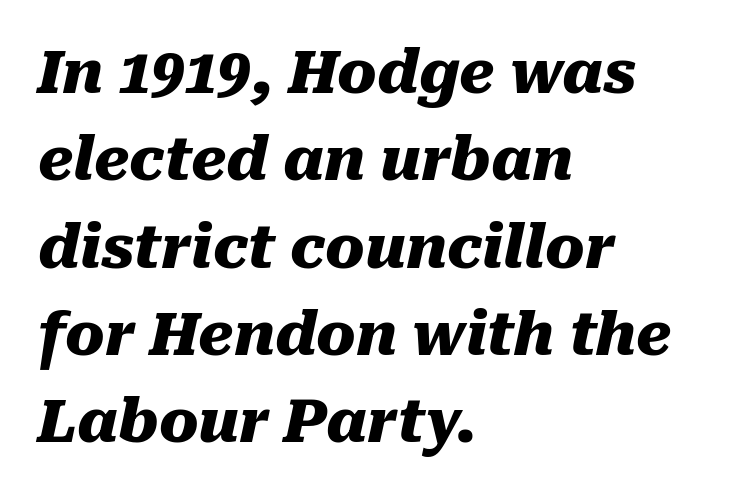
Q: Is the text bold? A: Yes.
Q: Is the text italic (slanted)? A: Yes, it leans right by about 10 degrees.
Q: Is the text underlined? A: No.
Q: How is the paragraph aligned? A: Left-aligned.
Q: Is the spacing between letters normal or unusually wide? A: Normal.
Q: Is the spacing between lines tight, normal or loose? A: Normal.
Q: Width (condensed, normal, or wide)? A: Normal.
Q: Stroke contrast? A: Medium.
Q: x-height? A: Medium.
Q: Monospaced? A: No.
